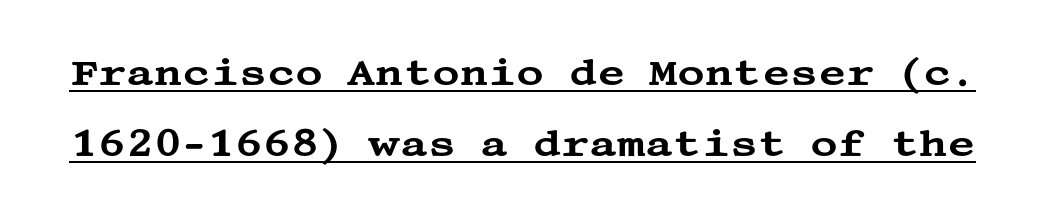
{"serif": "yes", "italic": "no", "width": "wide", "stroke_contrast": "medium", "x_height": "large", "underline": "yes", "line_spacing_ratio": 1.87, "letter_spacing": "normal", "letter_spacing_em": 0.0, "glyph_px": 38}
